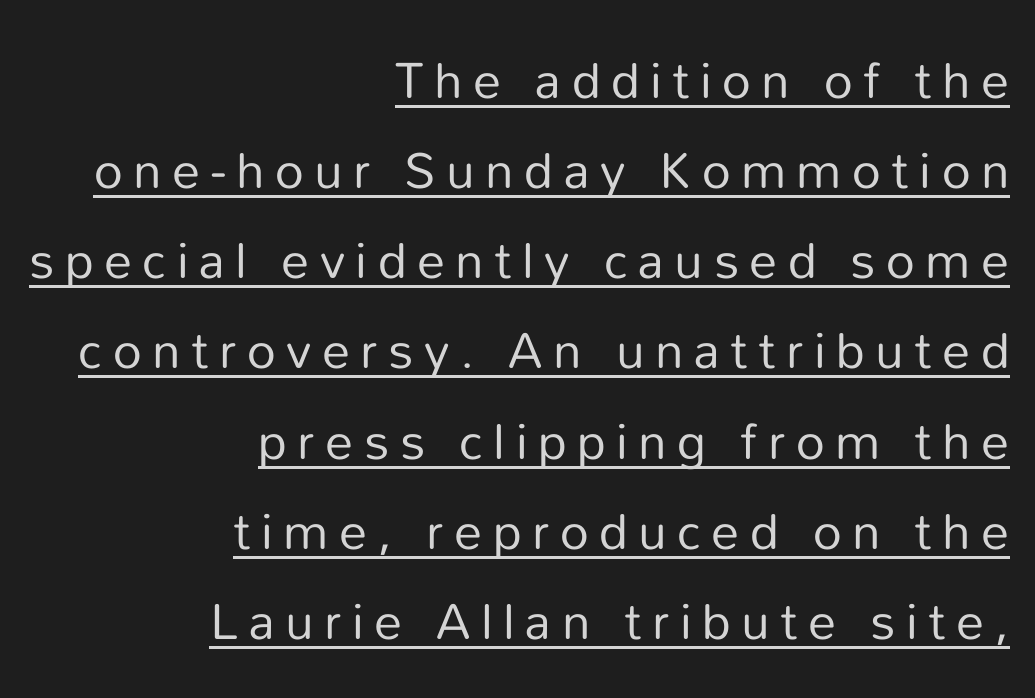
The image shows 56 px regular-weight sans-serif type, upright; set right-aligned, normal line spacing (1.61x), underlined; low stroke contrast and a medium x-height.
